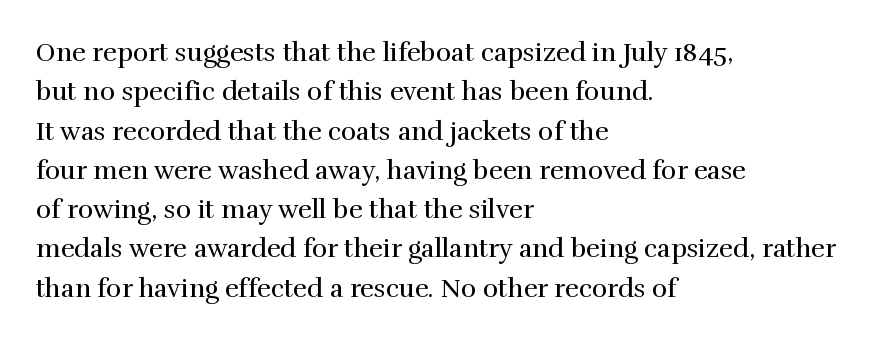
Q: Is the text bold? A: No.
Q: Is the text italic (slanted)? A: No, it is upright.
Q: Is the text underlined? A: No.
Q: How is the paragraph aligned? A: Left-aligned.
Q: Is the spacing between letters normal or unusually wide? A: Normal.
Q: Is the spacing between lines tight, normal or loose? A: Normal.
